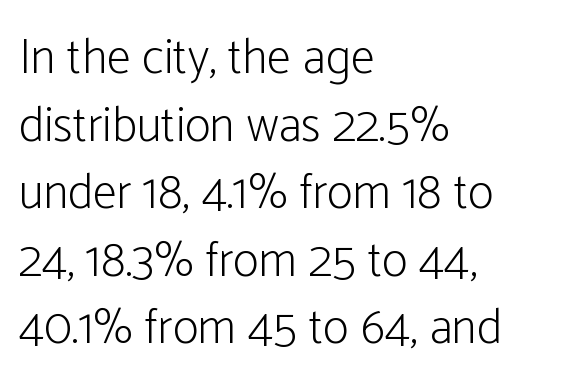
The image shows 49 px light, condensed sans-serif type, upright; set left-aligned, normal line spacing (1.38x), normal letter spacing, not underlined; low stroke contrast and a medium x-height.
